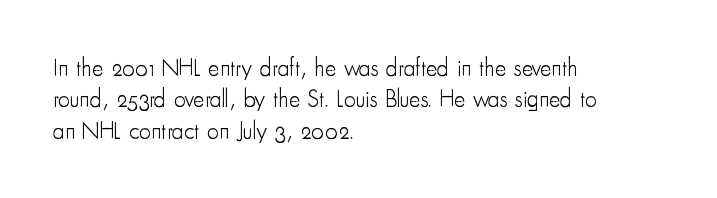
What stands out about the letter spacing? Nothing — it is the standard amount. Unmarked baselines from the first word to the last. The rendering anchors every line to the left-hand side. Regarding leading, the lines here are spaced in the standard way. Compared with a typical body face, this is equally light or lighter still. In terms of posture, this sample is upright.
